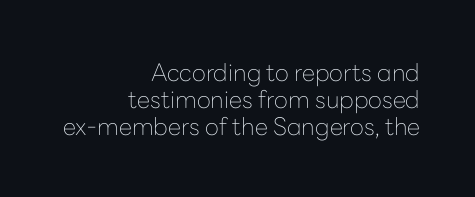
Q: Is the text bold? A: No.
Q: Is the text italic (slanted)? A: No, it is upright.
Q: Is the text underlined? A: No.
Q: How is the paragraph aligned? A: Right-aligned.
Q: Is the spacing between letters normal or unusually wide? A: Normal.
Q: Is the spacing between lines tight, normal or loose? A: Tight.
